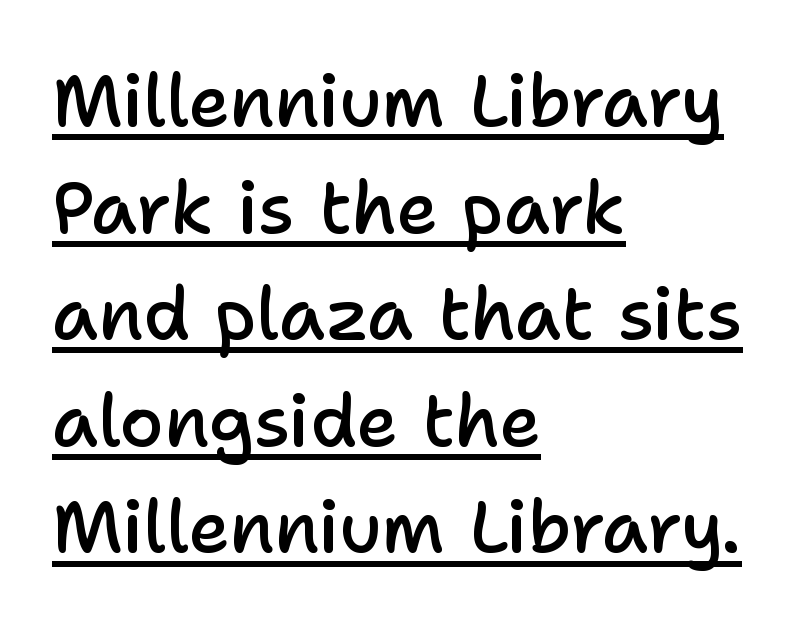
The image shows 72 px semibold sans-serif type, upright; set left-aligned, normal line spacing (1.48x), normal letter spacing, underlined; low stroke contrast and a medium x-height.
